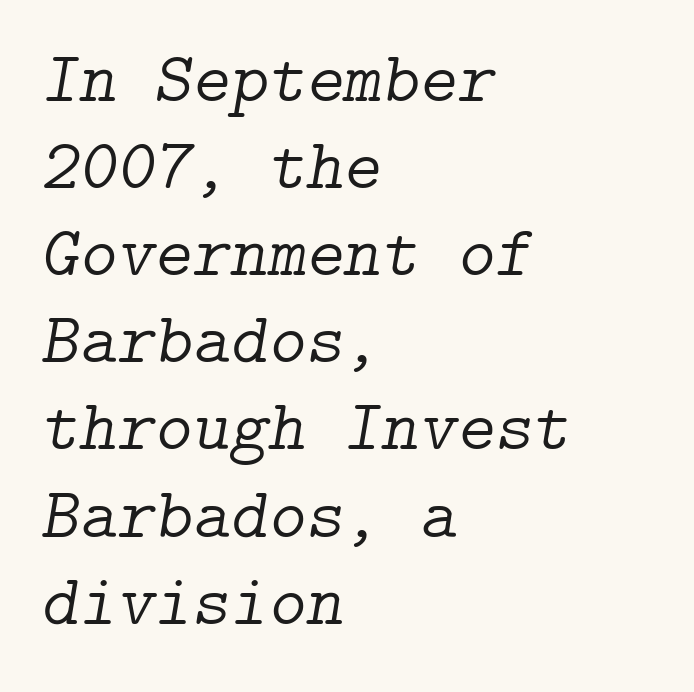
Q: Is the text bold? A: No.
Q: Is the text italic (slanted)? A: Yes, it leans right by about 9 degrees.
Q: Is the typeface a serif or a sans-serif typeface? A: Serif.
Q: Is the text underlined? A: No.
Q: How is the paragraph aligned? A: Left-aligned.
Q: Is the spacing between letters normal or unusually wide? A: Normal.
Q: Width (condensed, normal, or wide)? A: Normal.
Q: Stroke contrast? A: Low.
Q: x-height? A: Medium.
